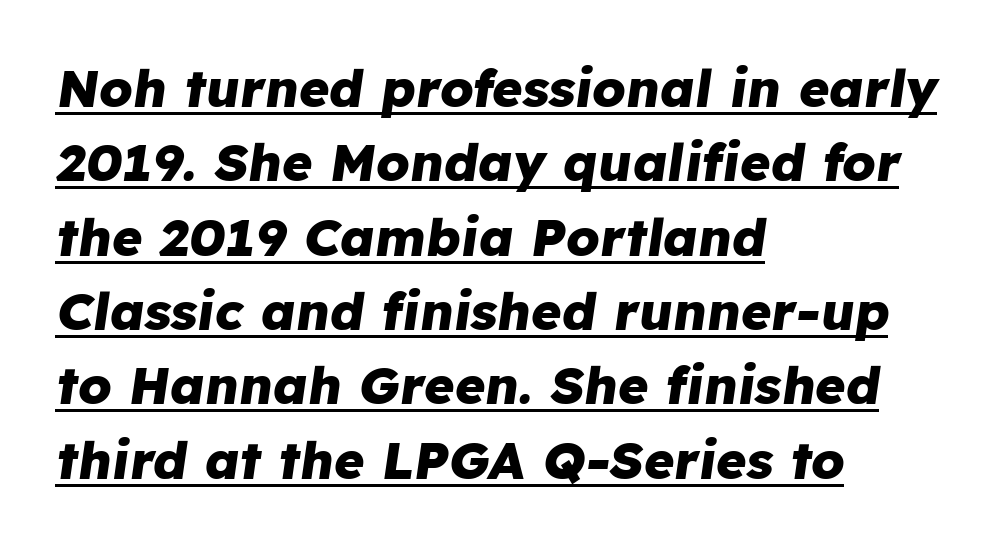
The image shows 52 px heavy type, italic (leaning right); set left-aligned, normal line spacing (1.43x), normal letter spacing, underlined; low stroke contrast and a medium x-height.
